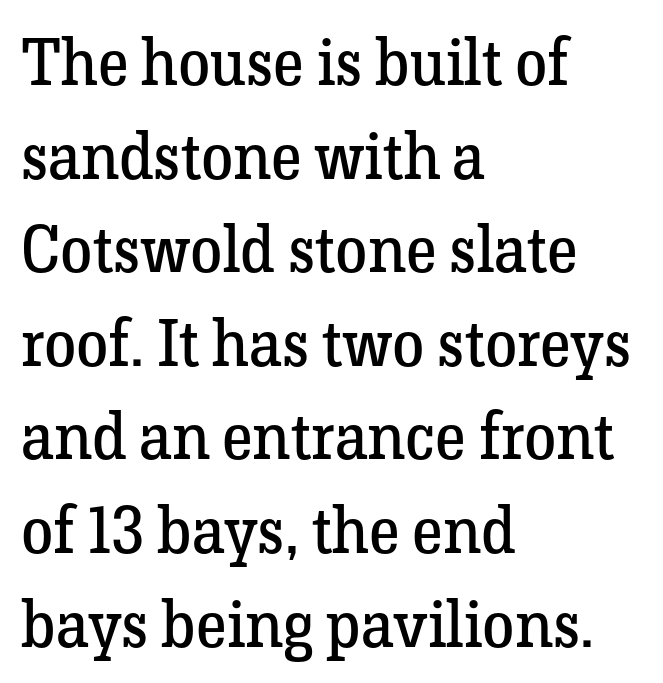
Words float on clear page, feet unadorned. The rendering uses natural spacing where letterforms have individual widths. Nobody touched the tracking dial on this one. The vertical gap from one line to the next is medium. This is roman type, the default non-slanted kind. Letterform terminals end in serifs throughout the passage.
